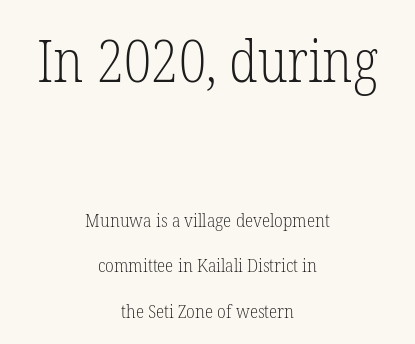
The letters in the upper block stand taller than those in the block below. Unbolded letterforms with no extra heft. Rendered with straight, roman letterforms. Nothing unusual about the tracking: characters are spaced as the font intends. Underlining? Definitely not there.
